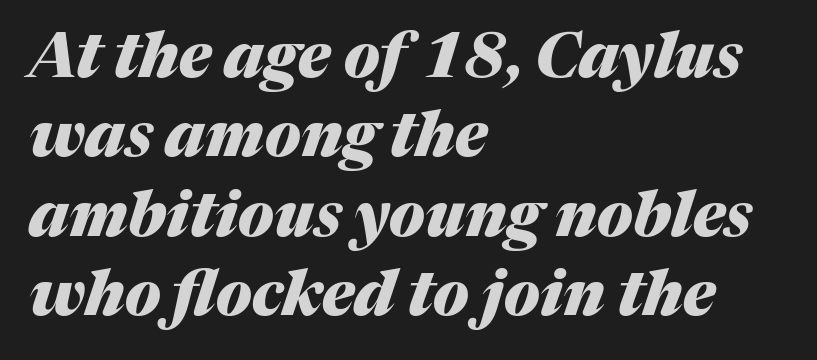
The specimen omits any rule beneath the text block's lines. If you measured baseline to baseline, you'd find a middling distance. You'd pick this weight for a headline — it's a proper bold. Honestly, the letter spacing is just normal — you wouldn't notice it. Here the designer chose a conventional face with non-uniform glyph widths. The paragraph shown leans on its left margin.
